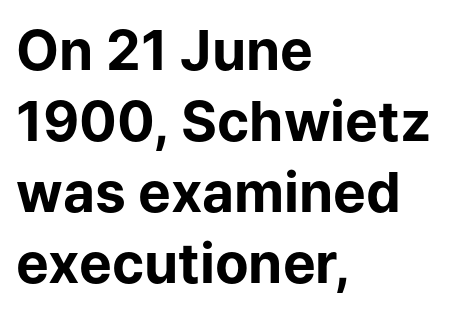
Q: Is the text bold? A: Yes.
Q: Is the text italic (slanted)? A: No, it is upright.
Q: Is the typeface a serif or a sans-serif typeface? A: Sans-serif.
Q: Is the text underlined? A: No.
Q: How is the paragraph aligned? A: Left-aligned.
Q: Is the spacing between letters normal or unusually wide? A: Normal.
Q: Is the spacing between lines tight, normal or loose? A: Normal.
Q: Width (condensed, normal, or wide)? A: Normal.
Q: Stroke contrast? A: Low.
Q: x-height? A: Medium.
Q: Monospaced? A: No.
